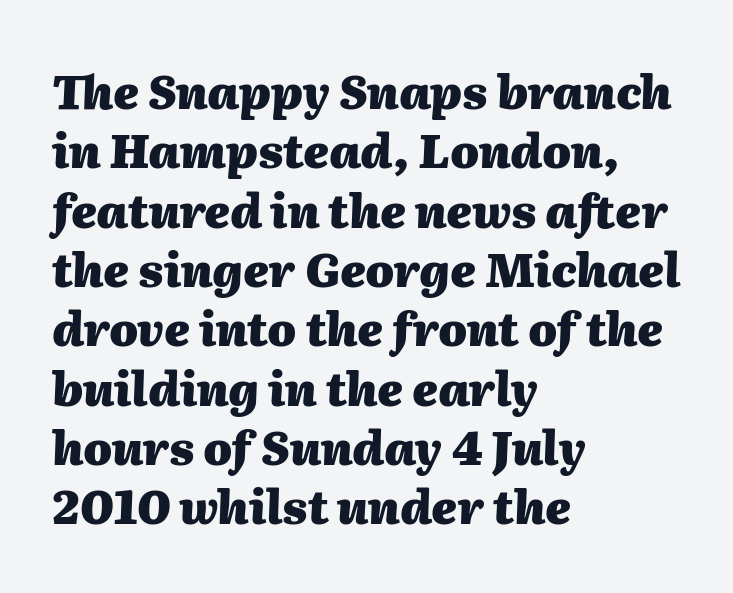
Q: Is the text bold? A: Yes.
Q: Is the text italic (slanted)? A: Yes, it leans right by about 2 degrees.
Q: Is the text underlined? A: No.
Q: How is the paragraph aligned? A: Left-aligned.
Q: Is the spacing between letters normal or unusually wide? A: Normal.
Q: Is the spacing between lines tight, normal or loose? A: Normal.
Q: Width (condensed, normal, or wide)? A: Normal.
Q: Stroke contrast? A: Medium.
Q: x-height? A: Medium.
Q: Monospaced? A: No.
